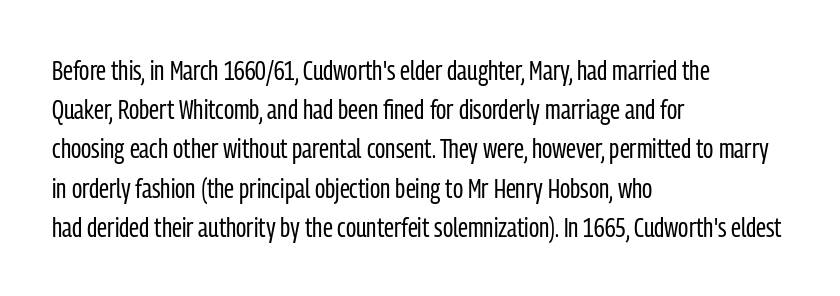
Q: Is the text bold? A: No.
Q: Is the text italic (slanted)? A: No, it is upright.
Q: Is the typeface a serif or a sans-serif typeface? A: Sans-serif.
Q: Is the text underlined? A: No.
Q: How is the paragraph aligned? A: Left-aligned.
Q: Is the spacing between letters normal or unusually wide? A: Normal.
Q: Is the spacing between lines tight, normal or loose? A: Normal.
Q: Width (condensed, normal, or wide)? A: Condensed.
Q: Stroke contrast? A: Low.
Q: x-height? A: Medium.
Q: Monospaced? A: No.
